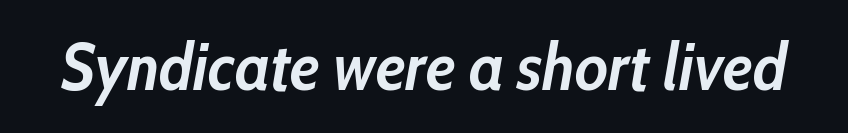
Typographic density is high because the face is bold. Proportional: the letters do not fall into vertical columns. Posture: slanted. Quick note: underline off. Glyph-to-glyph distance matches everyday printed text.
